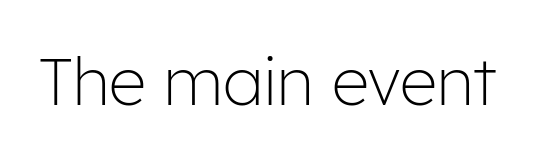
{"serif": "no", "italic": "no", "bold": "no", "weight": "light", "width": "normal", "stroke_contrast": "low", "x_height": "medium", "monospaced": "no", "underline": "no", "letter_spacing": "normal", "letter_spacing_em": 0.0, "glyph_px": 66}
